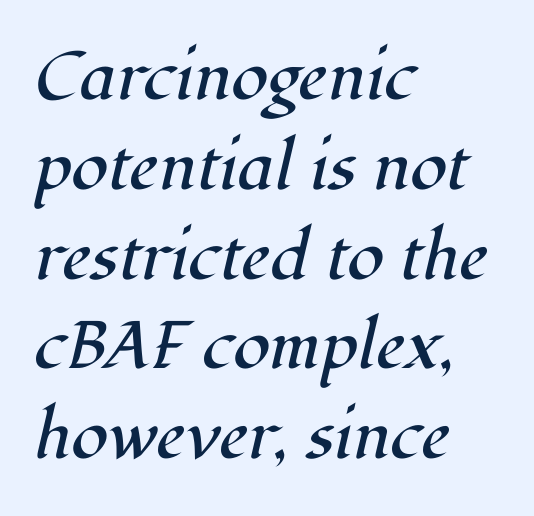
Q: Is the text bold? A: No.
Q: Is the text italic (slanted)? A: Yes, it leans right by about 12 degrees.
Q: Is the typeface a serif or a sans-serif typeface? A: Serif.
Q: Is the text underlined? A: No.
Q: How is the paragraph aligned? A: Left-aligned.
Q: Is the spacing between letters normal or unusually wide? A: Normal.
Q: Is the spacing between lines tight, normal or loose? A: Normal.
Q: Width (condensed, normal, or wide)? A: Normal.
Q: Stroke contrast? A: High.
Q: x-height? A: Medium.
Q: Monospaced? A: No.
